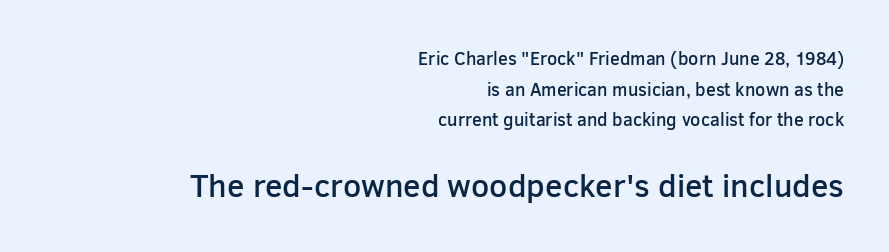
Q: Is the text bold? A: Semi-bold.
Q: Is the text italic (slanted)? A: No, it is upright.
Q: Is the typeface a serif or a sans-serif typeface? A: Sans-serif.
Q: Is the text underlined? A: No.
Q: How is the paragraph aligned? A: Right-aligned.
Q: Is the spacing between letters normal or unusually wide? A: Normal.
Q: Is the spacing between lines tight, normal or loose? A: Normal.
Q: Which block of text is set in a larger size, the first (top) or the second (bottom)? A: The second (bottom) one.
Q: Width (condensed, normal, or wide)? A: Normal.
Q: Stroke contrast? A: Low.
Q: x-height? A: Medium.
Q: Monospaced? A: No.
